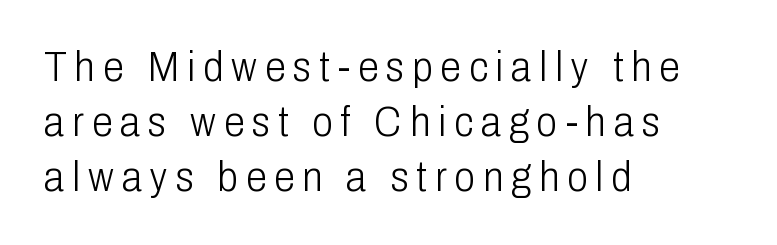
The lettering holds an erect, upright posture throughout. The vertical gap from one line to the next is medium. Weight: not bold — regular or lighter. The glyphs in this specimen are sans serif.
